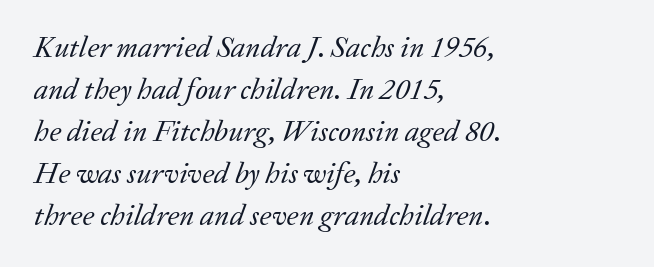
{"serif": "yes", "italic": "yes", "lean": "right", "slant_degrees": 20, "bold": "no", "weight": "regular", "width": "normal", "stroke_contrast": "low", "x_height": "medium", "monospaced": "no", "underline": "no", "align": "left", "line_spacing": "normal", "line_spacing_ratio": 1.4, "letter_spacing": "normal", "letter_spacing_em": 0.0, "glyph_px": 30}
